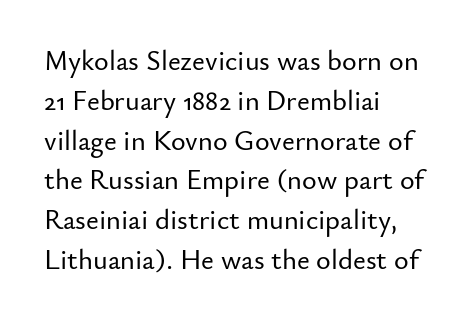
{"serif": "no", "italic": "no", "width": "normal", "stroke_contrast": "low", "x_height": "small", "monospaced": "no", "underline": "no", "align": "left", "line_spacing": "normal", "line_spacing_ratio": 1.42, "letter_spacing": "normal", "letter_spacing_em": 0.0, "glyph_px": 28}
